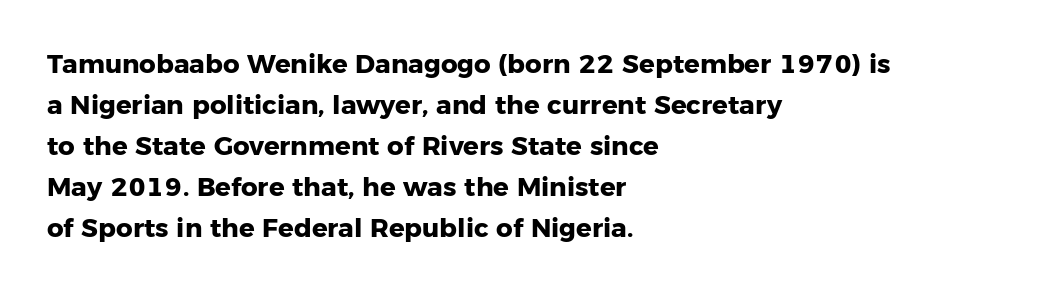
{"italic": "no", "bold": "yes", "underline": "no", "align": "left", "line_spacing": "normal", "line_spacing_ratio": 1.58, "letter_spacing": "normal", "letter_spacing_em": 0.0, "glyph_px": 26}
